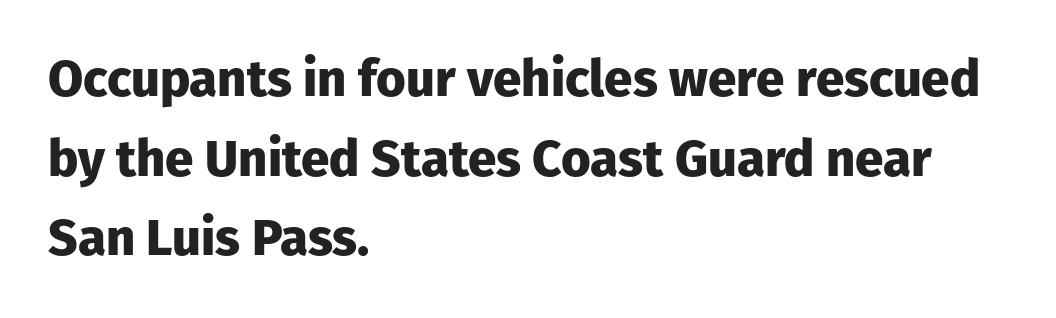
The image shows 51 px heavy sans-serif type, upright; set left-aligned, normal line spacing (1.56x), normal letter spacing, not underlined; low stroke contrast and a medium x-height.
